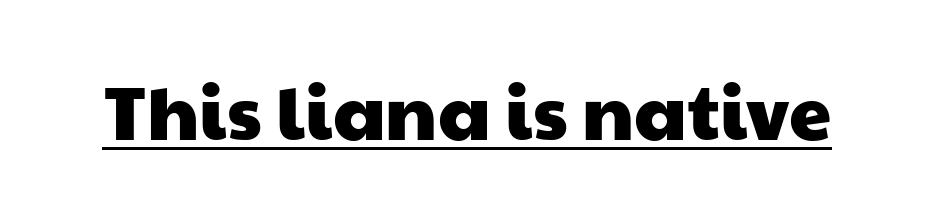
The image shows 76 px wide sans-serif type; set normal letter spacing, underlined; low stroke contrast and a medium x-height.
